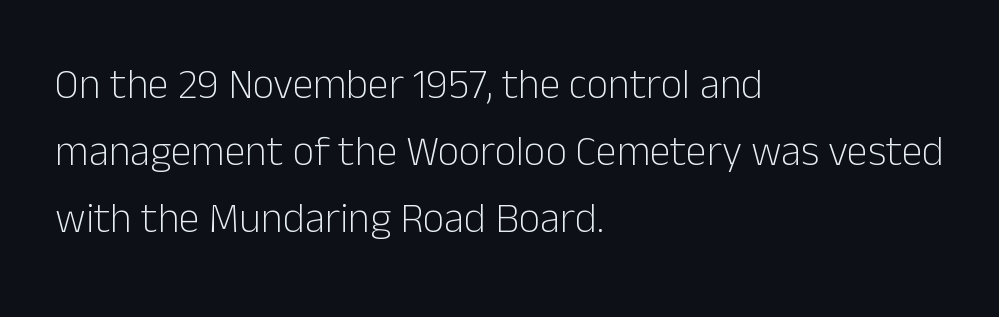
The image shows 42 px light sans-serif type, upright; set left-aligned, normal line spacing (1.59x), normal letter spacing, not underlined; low stroke contrast and a medium x-height.
